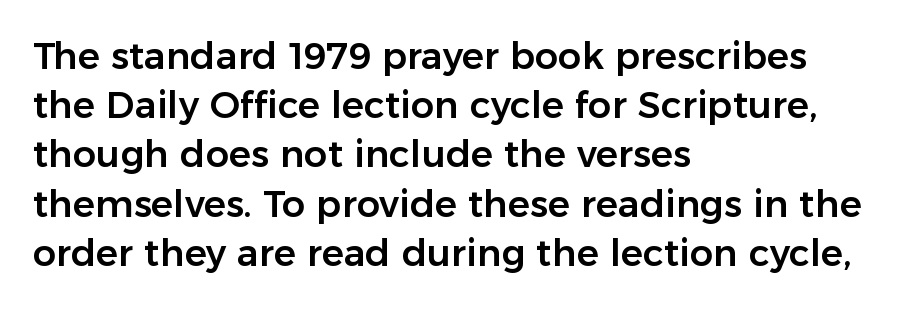
The image shows 37 px sans-serif type, upright; set left-aligned, normal line spacing (1.33x), normal letter spacing, not underlined; low stroke contrast and a medium x-height.
